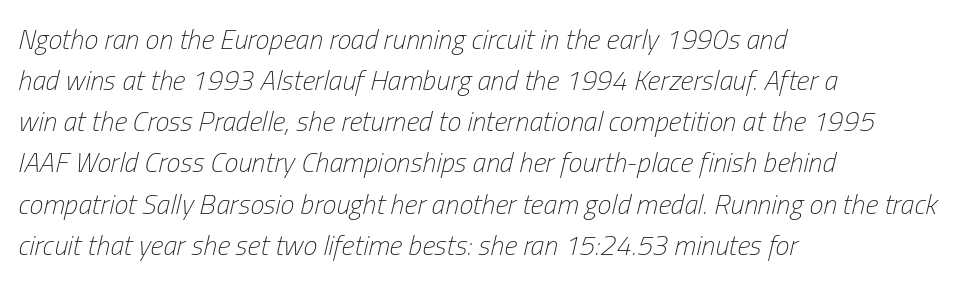
The image shows 28 px light, condensed type, italic (leaning right); set left-aligned, normal line spacing (1.47x), normal letter spacing, not underlined; low stroke contrast and a medium x-height.
